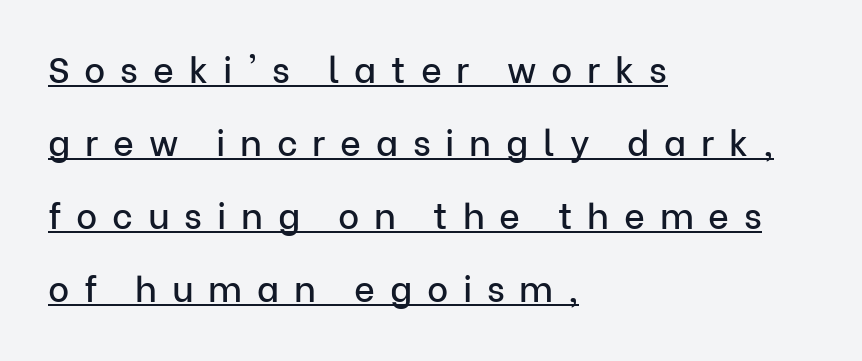
Airy leading. Display-style spreading of the glyphs; the letterfit is very open. Ascenders rise straight up at ninety degrees. Descenders here cross a horizontal rule under the line.
